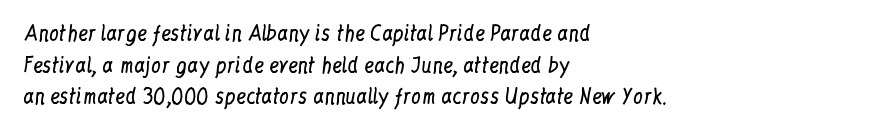
The image shows 20 px text type; set left-aligned, normal line spacing (1.58x), normal letter spacing, not underlined.
